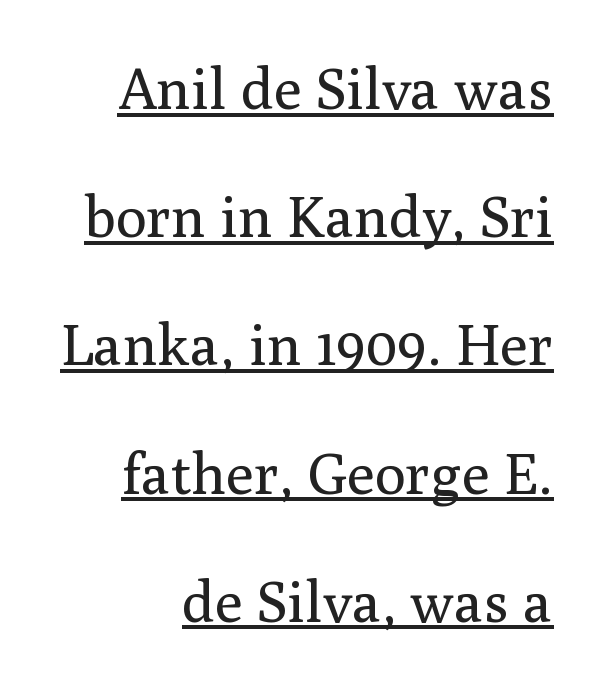
Q: Is the text bold? A: No.
Q: Is the text italic (slanted)? A: No, it is upright.
Q: Is the typeface a serif or a sans-serif typeface? A: Serif.
Q: Is the text underlined? A: Yes.
Q: How is the paragraph aligned? A: Right-aligned.
Q: Is the spacing between letters normal or unusually wide? A: Normal.
Q: Is the spacing between lines tight, normal or loose? A: Loose.
Q: Width (condensed, normal, or wide)? A: Normal.
Q: Stroke contrast? A: Medium.
Q: x-height? A: Medium.
Q: Monospaced? A: No.
